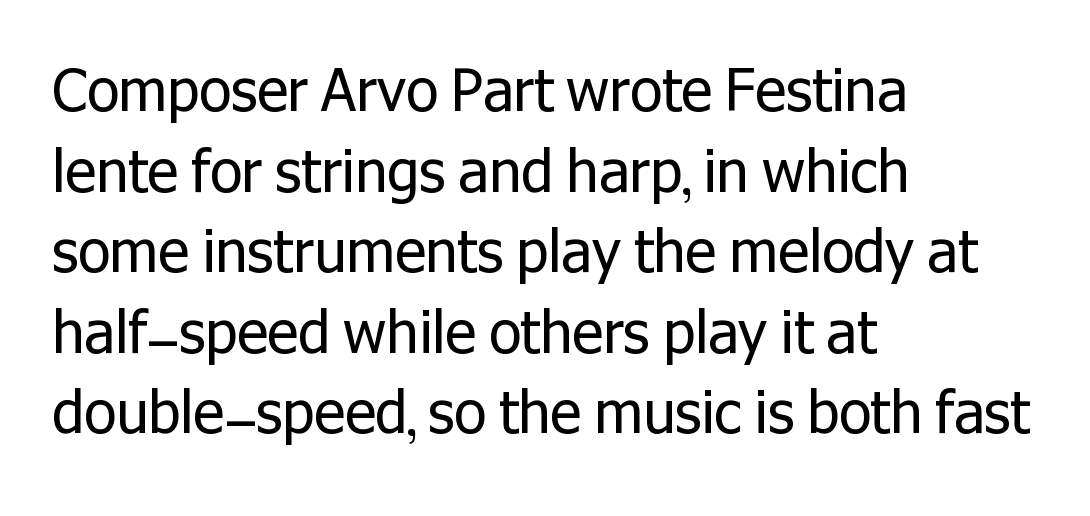
The image shows 58 px regular-weight sans-serif type, upright; set left-aligned, normal line spacing (1.39x), normal letter spacing, not underlined; low stroke contrast and a medium x-height.
